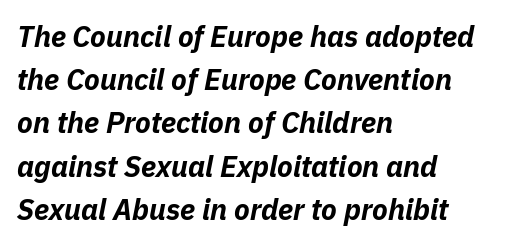
Italic? Definitely — the glyphs are oblique. In terms of letterspacing, this is plain default setting. Is this a fixed-width face? No — the glyphs have proportional, varying widths. Descenders are the only things crossing below the line.
